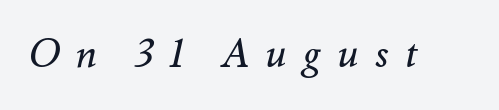
Q: Is the text bold? A: No.
Q: Is the text italic (slanted)? A: Yes, it leans right by about 12 degrees.
Q: Is the text underlined? A: No.
Q: Is the spacing between letters normal or unusually wide? A: Unusually wide.
Q: Width (condensed, normal, or wide)? A: Normal.
Q: Stroke contrast? A: Medium.
Q: x-height? A: Small.
Q: Monospaced? A: No.
